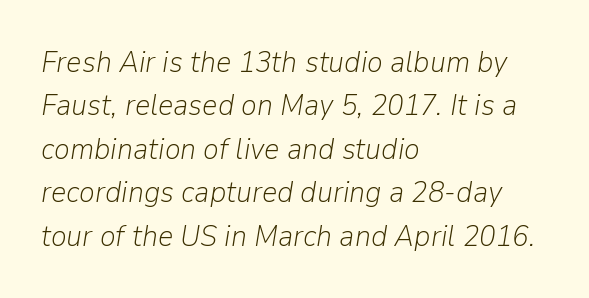
The image shows 30 px light type, italic (leaning right); set left-aligned, normal line spacing (1.45x), normal letter spacing, not underlined; low stroke contrast and a medium x-height.
